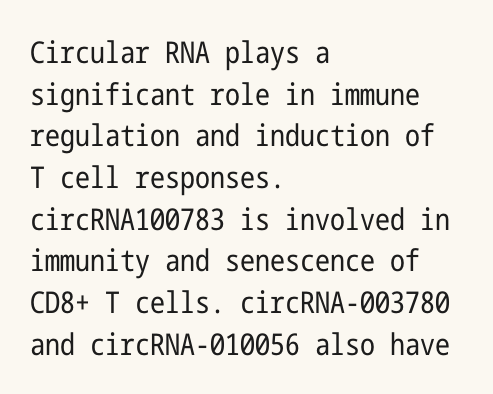
Posture: vertical. Bare-footed words on every line. You could call the tracking neutral — neither tight nor loose. On a weight scale, this lands at 450 or below. Vertical spacing — default.
